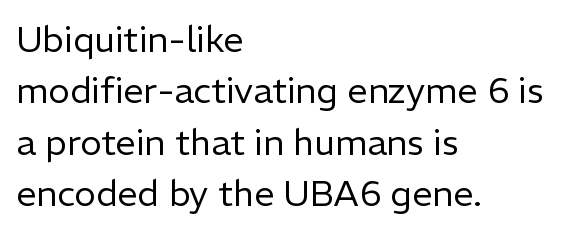
The image shows 36 px regular-weight sans-serif type, upright; set left-aligned, normal line spacing (1.43x), normal letter spacing, not underlined; low stroke contrast and a medium x-height.
